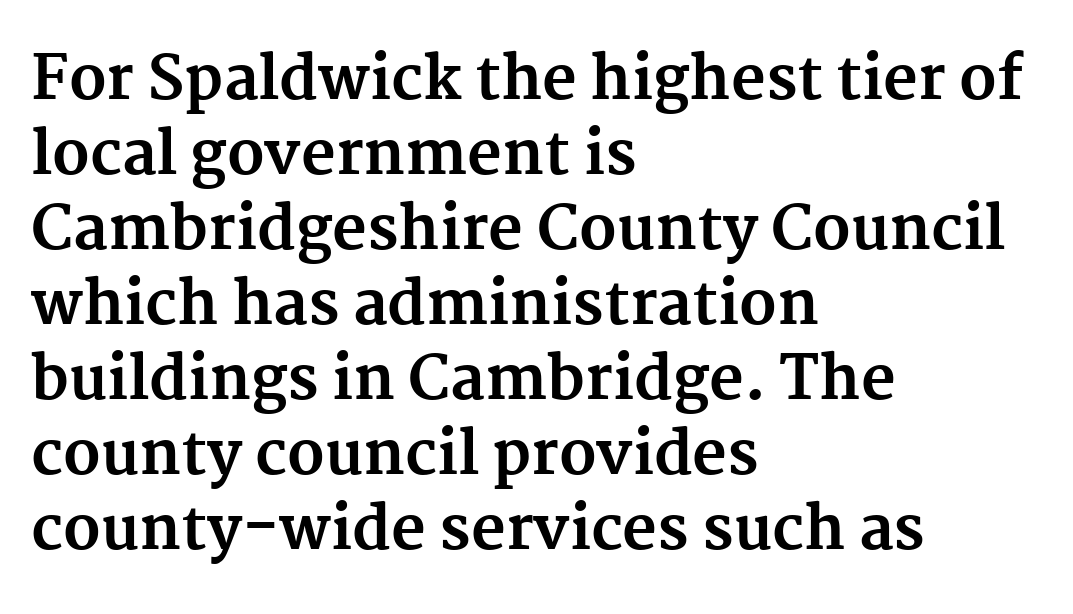
Horizontal alignment here is leftward, the default for most running prose. Letters rest on an invisible, unmarked baseline. Varying glyph widths throughout — classic text-font behaviour. Observe the ordinary spacing: letters are neighbours, not strangers.
